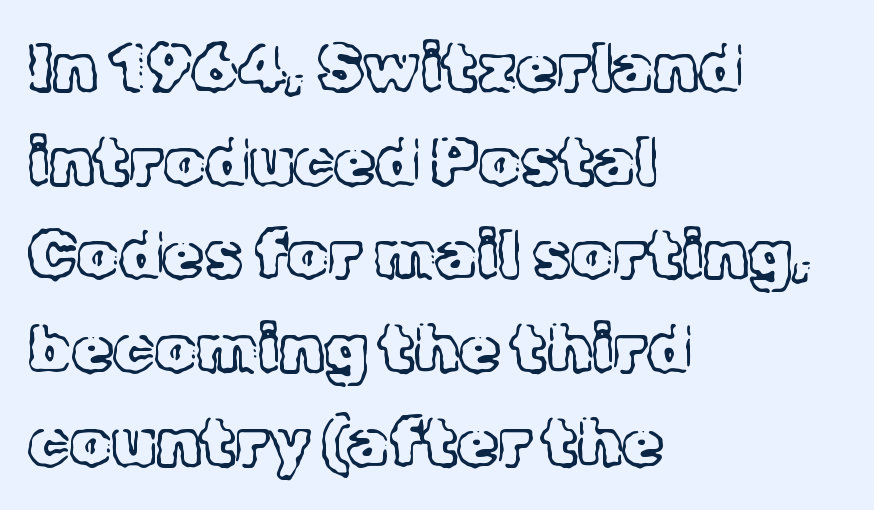
The image shows 66 px light serif type, upright; set left-aligned, normal line spacing (1.42x), normal letter spacing, not underlined; a medium x-height.
